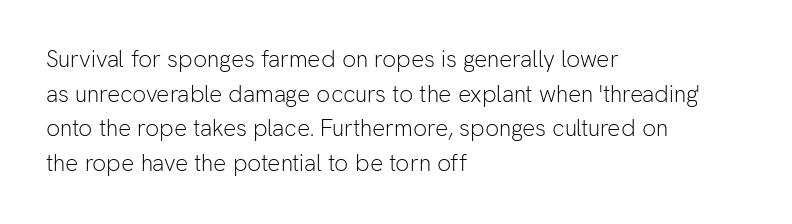
Q: Is the text bold? A: No.
Q: Is the text italic (slanted)? A: No, it is upright.
Q: Is the text underlined? A: No.
Q: How is the paragraph aligned? A: Left-aligned.
Q: Is the spacing between letters normal or unusually wide? A: Normal.
Q: Is the spacing between lines tight, normal or loose? A: Normal.
